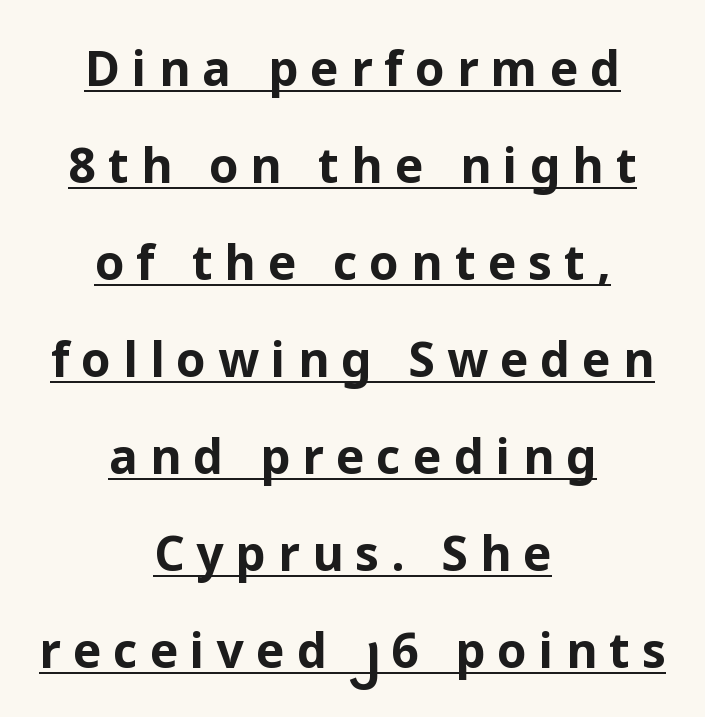
Q: Is the text bold? A: Yes.
Q: Is the text italic (slanted)? A: No, it is upright.
Q: Is the typeface a serif or a sans-serif typeface? A: Sans-serif.
Q: Is the text underlined? A: Yes.
Q: How is the paragraph aligned? A: Centered.
Q: Is the spacing between letters normal or unusually wide? A: Unusually wide.
Q: Is the spacing between lines tight, normal or loose? A: Loose.
Q: Width (condensed, normal, or wide)? A: Normal.
Q: Stroke contrast? A: Low.
Q: x-height? A: Medium.
Q: Monospaced? A: No.
